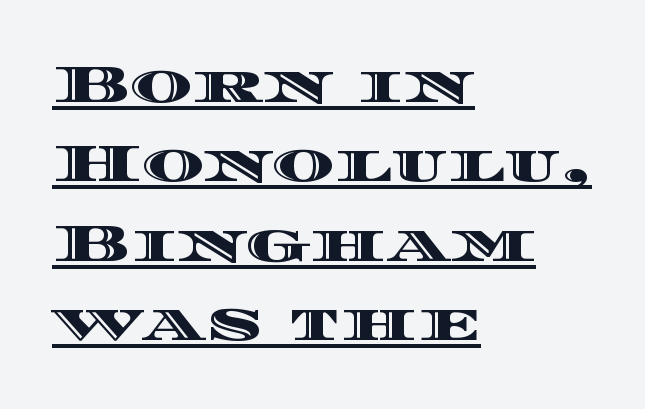
{"italic": "no", "width": "wide", "x_height": "large", "monospaced": "no", "underline": "yes", "align": "left", "line_spacing": "normal", "line_spacing_ratio": 1.5, "letter_spacing": "normal", "letter_spacing_em": 0.0, "glyph_px": 53}
